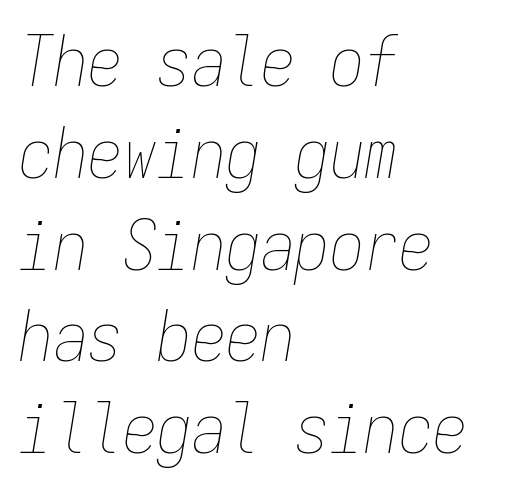
Line beginnings align vertically; line endings do not. The specimen omits any rule beneath the text block's lines. Look at the tracking — it's just the regular setting, nothing added. Leading matches the norm, producing a regular column.
